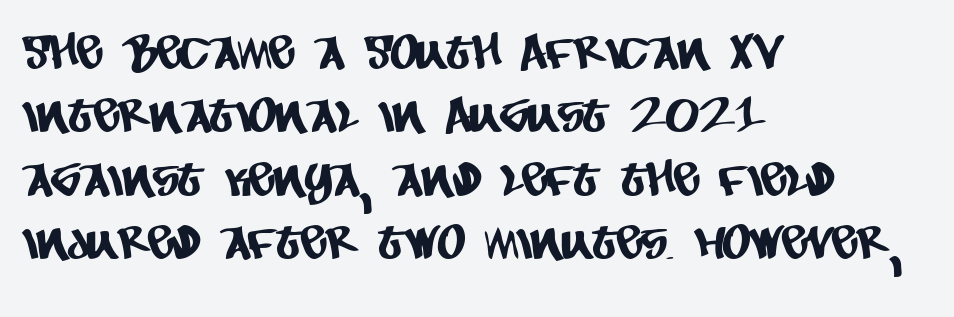
Q: Is the typeface a serif or a sans-serif typeface? A: Sans-serif.
Q: Is the text underlined? A: No.
Q: How is the paragraph aligned? A: Left-aligned.
Q: Is the spacing between letters normal or unusually wide? A: Normal.
Q: Is the spacing between lines tight, normal or loose? A: Normal.
Q: Width (condensed, normal, or wide)? A: Condensed.
Q: Stroke contrast? A: Low.
Q: x-height? A: Large.
Q: Monospaced? A: No.
